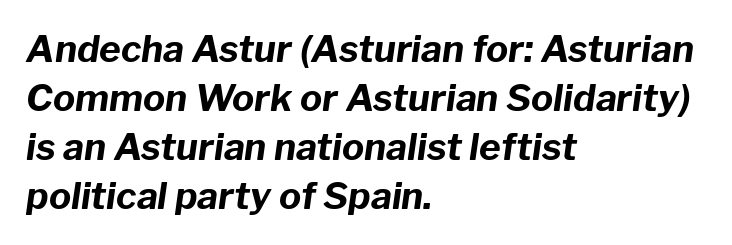
{"italic": "yes", "lean": "right", "slant_degrees": 8, "bold": "yes", "weight": "bold", "width": "normal", "stroke_contrast": "low", "x_height": "medium", "monospaced": "no", "underline": "no", "align": "left", "line_spacing": "normal", "line_spacing_ratio": 1.32, "letter_spacing": "normal", "letter_spacing_em": 0.0, "glyph_px": 37}
